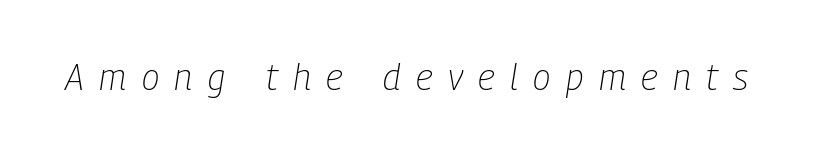
The image shows 36 px light, condensed type, italic (leaning right); set unusually wide letter spacing (+0.43 em), not underlined; low stroke contrast and a medium x-height.
